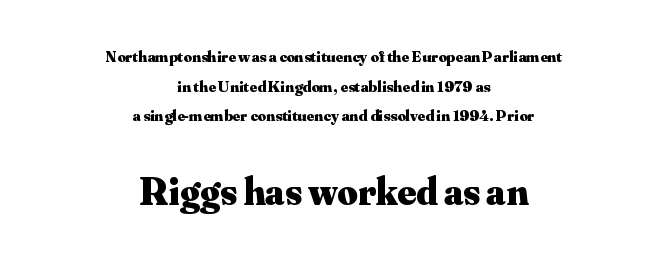
I'd describe the lettering as bold — thick and assertive. Words float on clear page, feet unadorned. The whitespace from short lines is split evenly between both sides. Honestly, the letter spacing is just normal — you wouldn't notice it.
